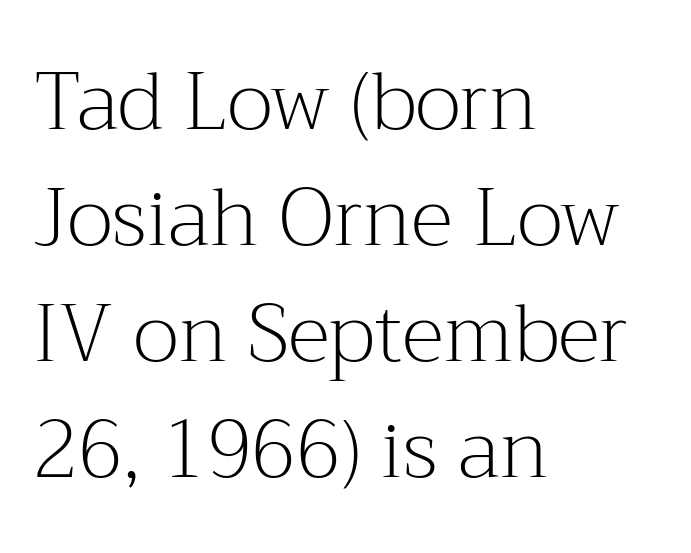
{"serif": "yes", "italic": "no", "bold": "no", "weight": "light", "width": "normal", "stroke_contrast": "medium", "x_height": "medium", "monospaced": "no", "underline": "no", "align": "left", "line_spacing": "normal", "line_spacing_ratio": 1.45, "letter_spacing": "normal", "letter_spacing_em": 0.0, "glyph_px": 80}
